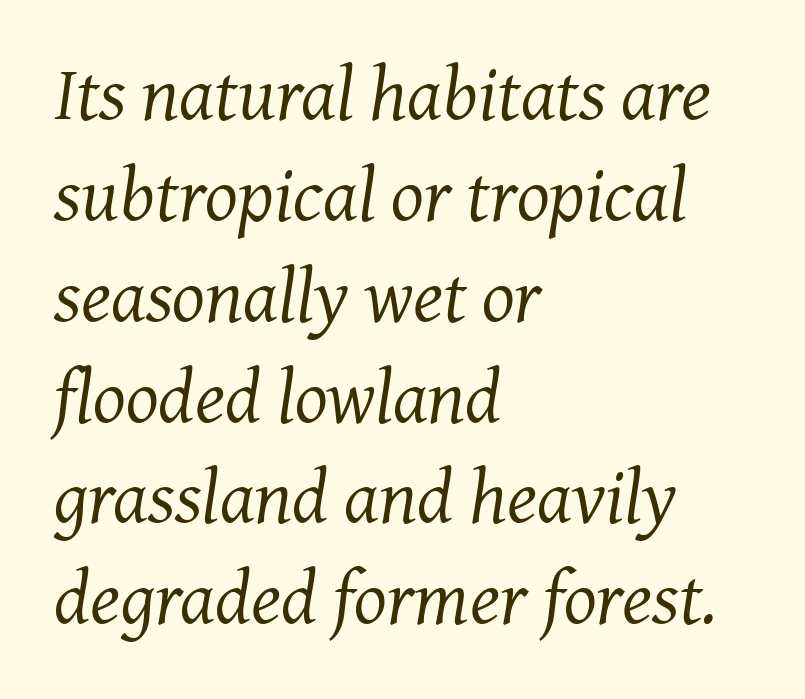
The image shows 77 px regular-weight serif type, italic (leaning right); set left-aligned, normal line spacing (1.31x), normal letter spacing, not underlined; medium stroke contrast and a medium x-height.
